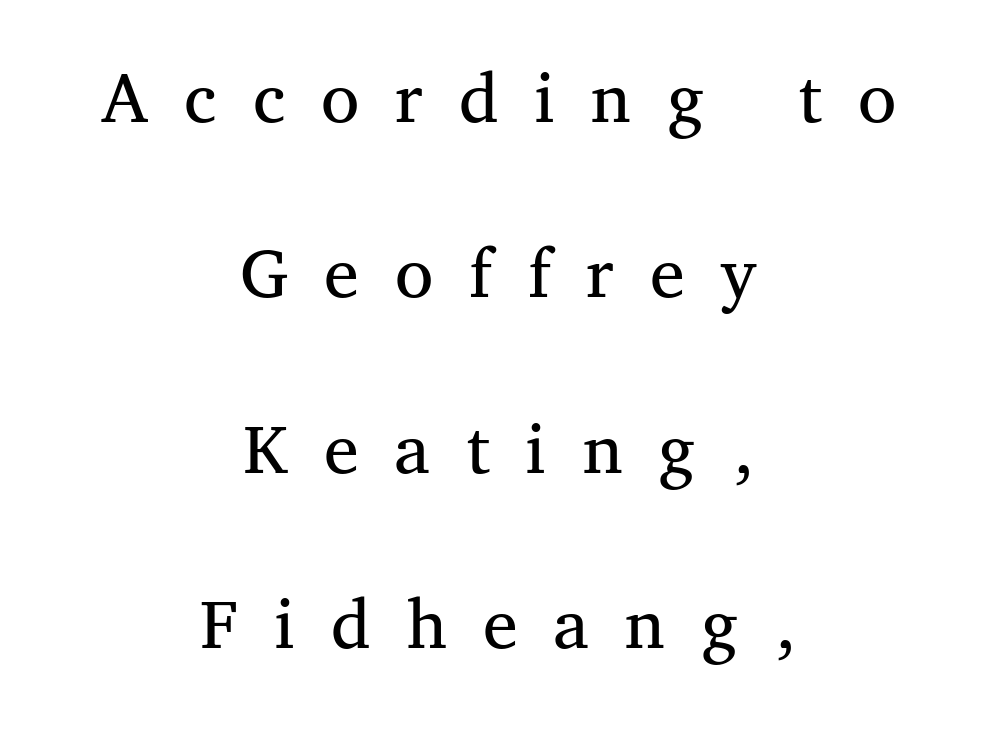
Q: Is the text bold? A: No.
Q: Is the text italic (slanted)? A: No, it is upright.
Q: Is the typeface a serif or a sans-serif typeface? A: Serif.
Q: Is the text underlined? A: No.
Q: How is the paragraph aligned? A: Centered.
Q: Is the spacing between letters normal or unusually wide? A: Unusually wide.
Q: Is the spacing between lines tight, normal or loose? A: Loose.
Q: Width (condensed, normal, or wide)? A: Normal.
Q: Stroke contrast? A: Medium.
Q: x-height? A: Medium.
Q: Monospaced? A: No.
